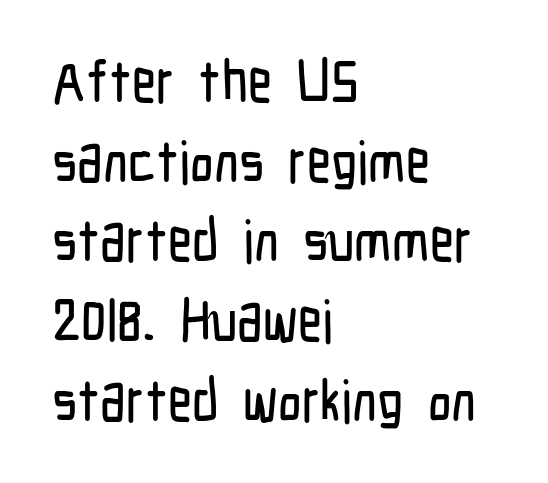
The image shows 59 px condensed sans-serif type, upright; set left-aligned, normal line spacing (1.35x), normal letter spacing, not underlined; low stroke contrast and a medium x-height.
